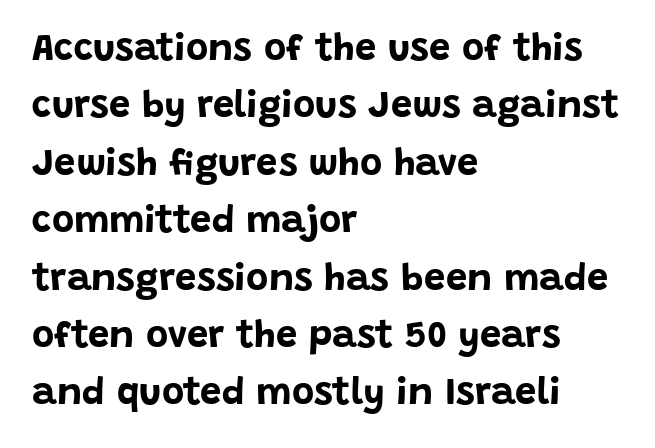
Q: Is the text bold? A: Yes.
Q: Is the text italic (slanted)? A: No, it is upright.
Q: Is the typeface a serif or a sans-serif typeface? A: Sans-serif.
Q: Is the text underlined? A: No.
Q: How is the paragraph aligned? A: Left-aligned.
Q: Is the spacing between letters normal or unusually wide? A: Normal.
Q: Is the spacing between lines tight, normal or loose? A: Normal.
Q: Width (condensed, normal, or wide)? A: Normal.
Q: Stroke contrast? A: Low.
Q: x-height? A: Large.
Q: Monospaced? A: No.
